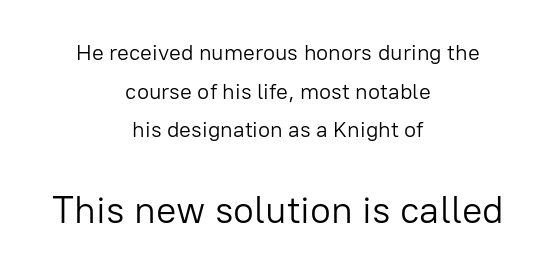
Q: Is the text bold? A: No.
Q: Is the text italic (slanted)? A: No, it is upright.
Q: Is the typeface a serif or a sans-serif typeface? A: Sans-serif.
Q: Is the text underlined? A: No.
Q: How is the paragraph aligned? A: Centered.
Q: Is the spacing between letters normal or unusually wide? A: Normal.
Q: Which block of text is set in a larger size, the first (top) or the second (bottom)? A: The second (bottom) one.
Q: Width (condensed, normal, or wide)? A: Normal.
Q: Stroke contrast? A: Low.
Q: x-height? A: Medium.
Q: Monospaced? A: No.
